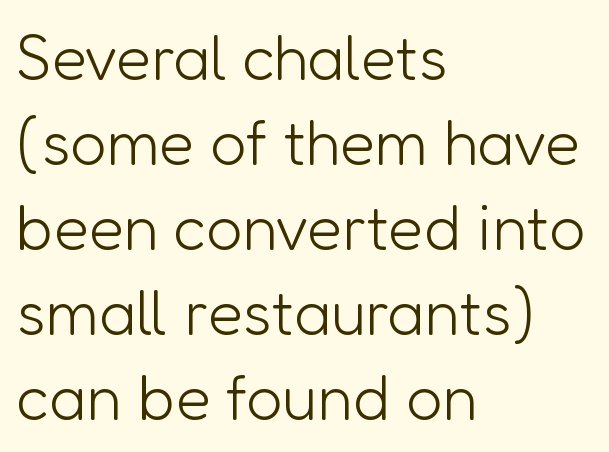
{"serif": "no", "italic": "no", "bold": "no", "weight": "light", "width": "normal", "stroke_contrast": "low", "x_height": "medium", "monospaced": "no", "underline": "no", "align": "left", "line_spacing": "normal", "line_spacing_ratio": 1.33, "letter_spacing": "normal", "letter_spacing_em": 0.0, "glyph_px": 64}
